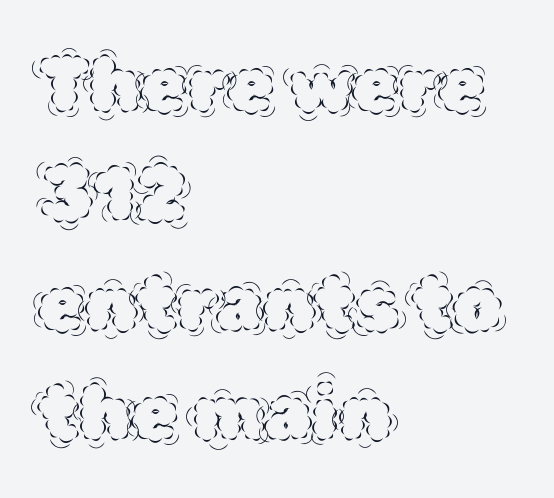
The lines sit at an ordinary, default distance from one another. Any mark beneath the type? The region is blank. No letter is thick-stroked: the sample isn't bold. Does extra space separate the letters? No, they use regular spacing. Quick note: not italic, upright.
